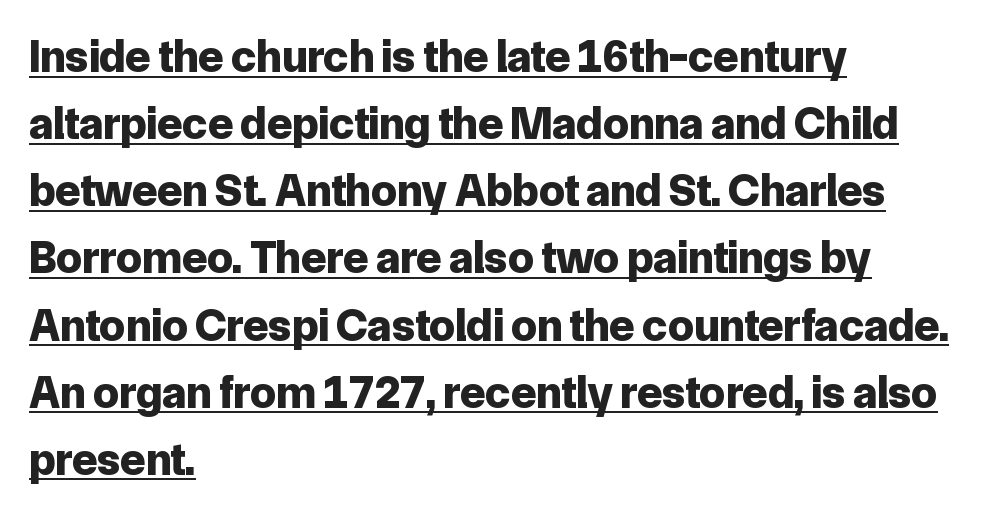
Think of a printed novel: that variable character pitch is what you see here. In terms of letterspacing, this is plain default setting. Posture: vertical. As a designer I'd log this as weight 700, bold. Decoration check: the copy is underlined.
